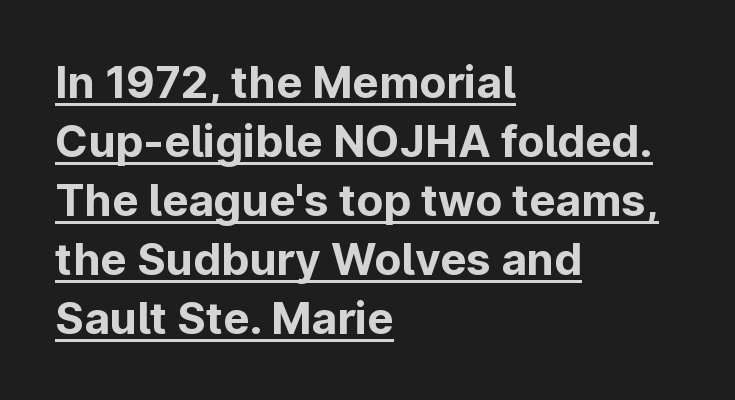
The image shows 44 px bold sans-serif type, upright; set left-aligned, normal line spacing (1.34x), normal letter spacing, underlined; low stroke contrast and a medium x-height.
